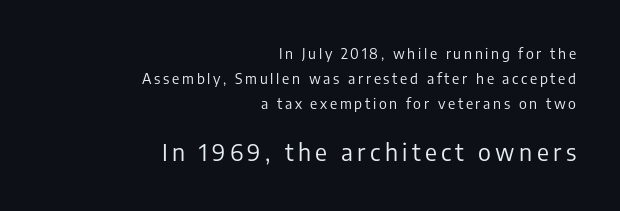
Q: Is the text bold? A: No.
Q: Is the text italic (slanted)? A: No, it is upright.
Q: Is the text underlined? A: No.
Q: How is the paragraph aligned? A: Right-aligned.
Q: Which block of text is set in a larger size, the first (top) or the second (bottom)? A: The second (bottom) one.
